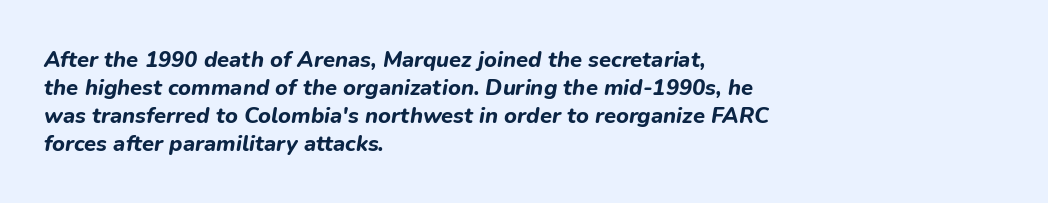
Normally led — the rows are evenly, conventionally spaced. Has an underline been added? It has not. The compositor pushed each line to the left boundary. The horizontal fit of the characters is conventional and even.
